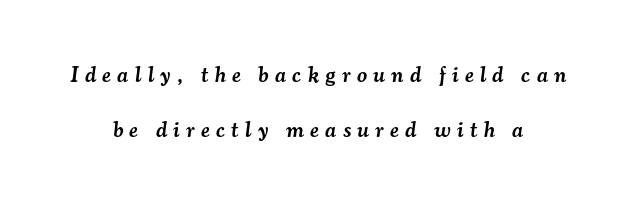
{"italic": "yes", "lean": "right", "slant_degrees": 7, "bold": "semi", "underline": "no", "align": "center", "line_spacing": "loose", "line_spacing_ratio": 2.48, "letter_spacing": "wide", "letter_spacing_em": 0.29, "glyph_px": 22}
